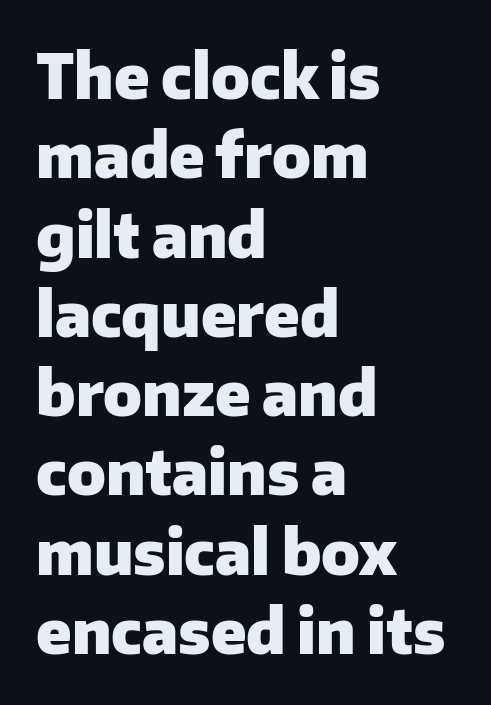
{"serif": "no", "italic": "no", "bold": "yes", "weight": "heavy", "width": "normal", "stroke_contrast": "low", "x_height": "medium", "monospaced": "no", "underline": "no", "align": "left", "line_spacing": "normal", "line_spacing_ratio": 1.3, "letter_spacing": "normal", "letter_spacing_em": 0.0, "glyph_px": 61}
